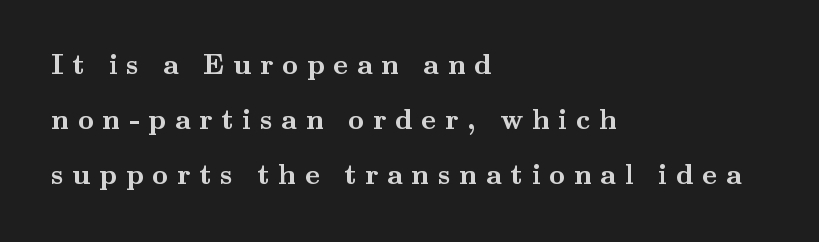
The image shows 28 px semibold, wide serif type, upright; set left-aligned, loose line spacing (1.97x), unusually wide letter spacing (+0.31 em), not underlined; medium stroke contrast and a small x-height.
